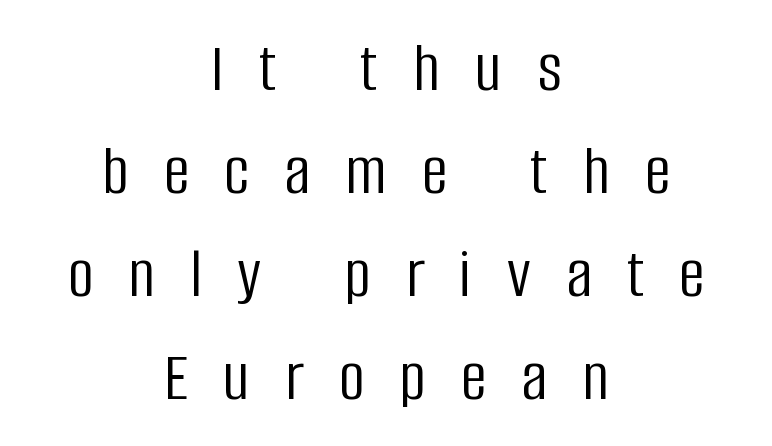
Q: Is the text bold? A: No.
Q: Is the text italic (slanted)? A: No, it is upright.
Q: Is the typeface a serif or a sans-serif typeface? A: Sans-serif.
Q: Is the text underlined? A: No.
Q: How is the paragraph aligned? A: Centered.
Q: Is the spacing between letters normal or unusually wide? A: Unusually wide.
Q: Is the spacing between lines tight, normal or loose? A: Normal.
Q: Width (condensed, normal, or wide)? A: Condensed.
Q: Stroke contrast? A: Low.
Q: x-height? A: Large.
Q: Monospaced? A: No.
